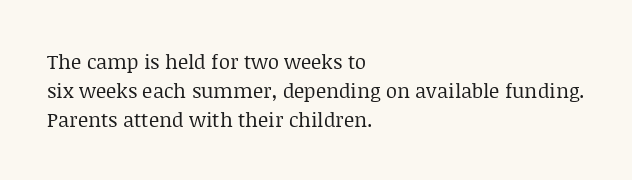
Beneath every word, the page is bare. Stems here are at most as thick as an everyday book face. When letters stand straight like this, we call the style roman or upright. This rendering leaves character spacing at its baseline value. The rendering uses a moderate line-height, typical for paragraphs.
